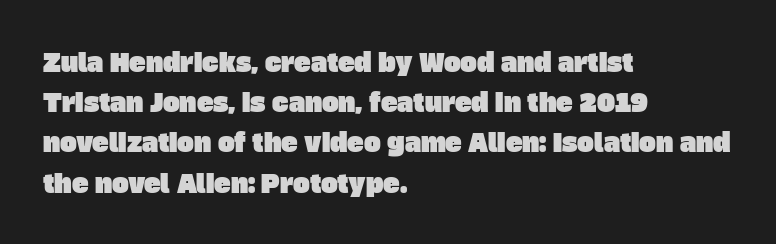
Successive baselines arrive at the customary interval. The compositor pushed each line to the left boundary. The space directly below the letters is spotless. Honestly, the letter spacing is just normal — you wouldn't notice it.
